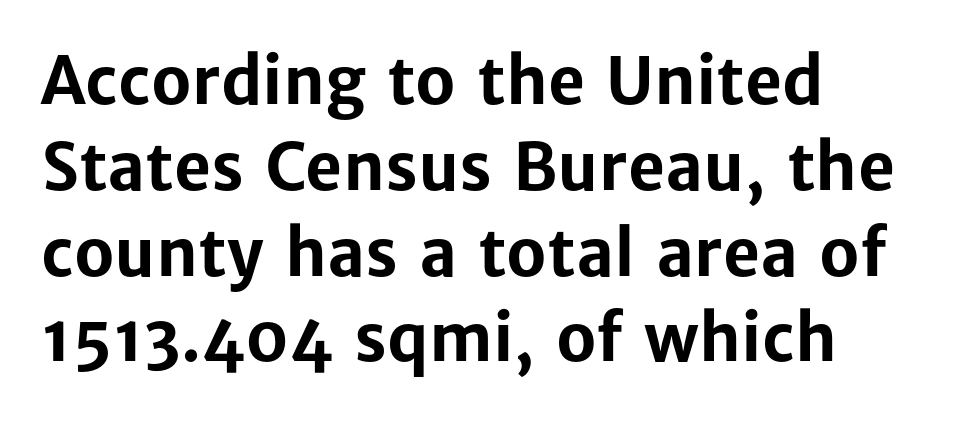
The image shows 64 px bold sans-serif type, upright; set left-aligned, normal line spacing (1.34x), normal letter spacing, not underlined; low stroke contrast and a medium x-height.
